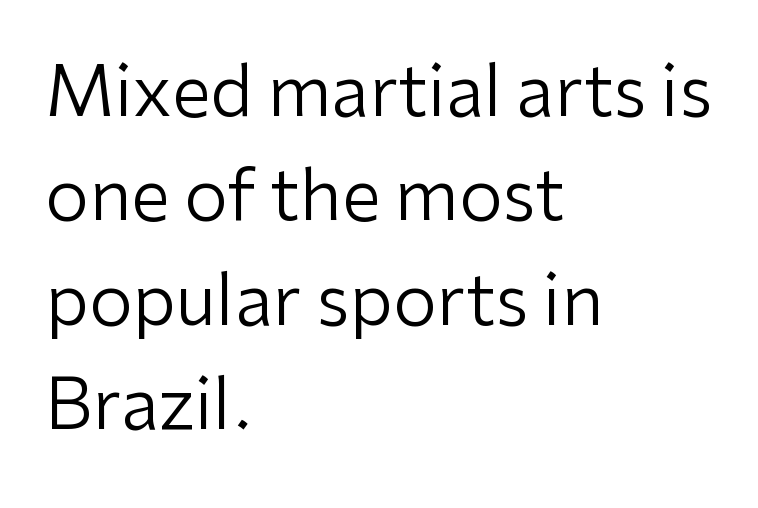
The image shows 70 px regular-weight sans-serif type, upright; set left-aligned, normal line spacing (1.49x), normal letter spacing, not underlined; low stroke contrast and a medium x-height.
